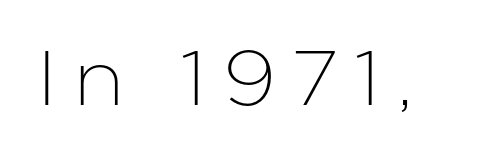
Q: Is the text italic (slanted)? A: No, it is upright.
Q: Is the typeface a serif or a sans-serif typeface? A: Sans-serif.
Q: Is the text underlined? A: No.
Q: Is the spacing between letters normal or unusually wide? A: Unusually wide.
Q: Width (condensed, normal, or wide)? A: Normal.
Q: Stroke contrast? A: Low.
Q: x-height? A: Medium.
Q: Monospaced? A: No.
